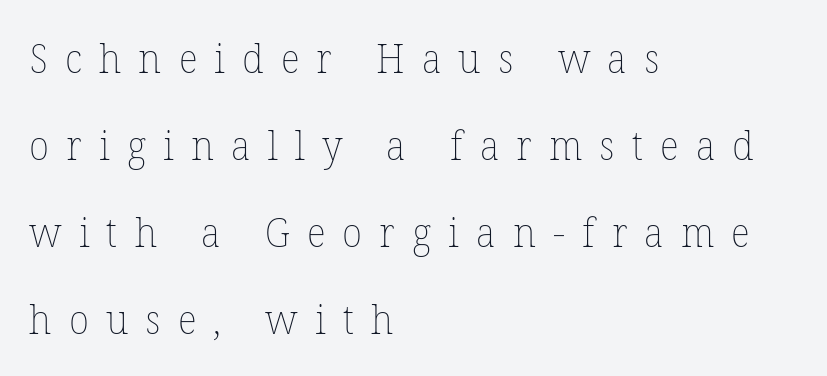
Regarding leading, the lines here are spaced well apart. Someone cranked the tracking dial way up on this one. Spacing verdict: proportional, widths tailored to each character. Each line starts at the same left margin while the right side varies. The space beneath each line is pristine and unruled. Tall strokes in this sample are plumb rather than angled.
